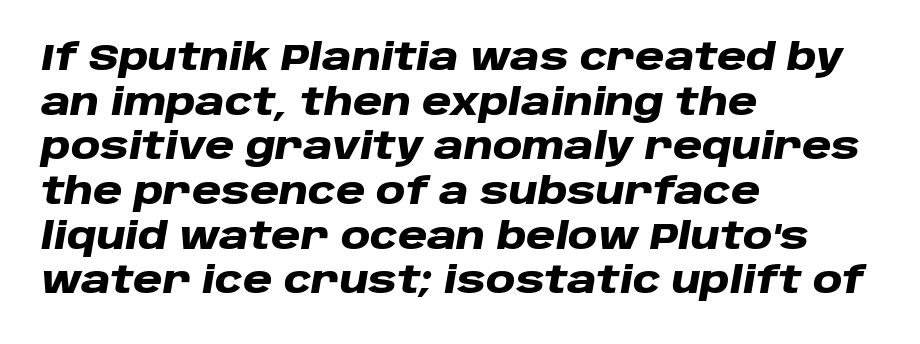
Underlining? Definitely not there. The compositor pushed each line to the left boundary. You could not count columns in this text — the font is proportionally spaced. Look at the stroke-to-counter ratio: heavy, a bold. This is oblique type, the kind used for emphasis or titles. The face used here is rendered with its standard letterfit.
